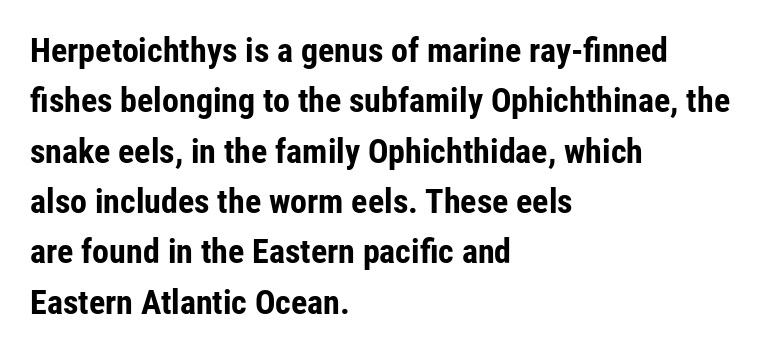
The image shows 34 px bold, condensed sans-serif type, upright; set left-aligned, normal line spacing (1.48x), normal letter spacing, not underlined; low stroke contrast and a medium x-height.
